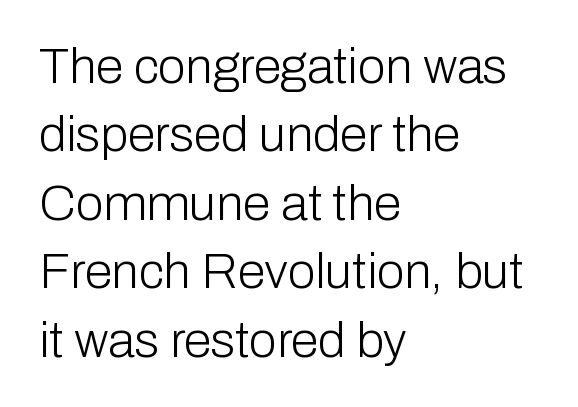
Q: Is the text bold? A: No.
Q: Is the text italic (slanted)? A: No, it is upright.
Q: Is the typeface a serif or a sans-serif typeface? A: Sans-serif.
Q: Is the text underlined? A: No.
Q: How is the paragraph aligned? A: Left-aligned.
Q: Is the spacing between letters normal or unusually wide? A: Normal.
Q: Is the spacing between lines tight, normal or loose? A: Normal.
Q: Width (condensed, normal, or wide)? A: Normal.
Q: Stroke contrast? A: Low.
Q: x-height? A: Medium.
Q: Monospaced? A: No.
